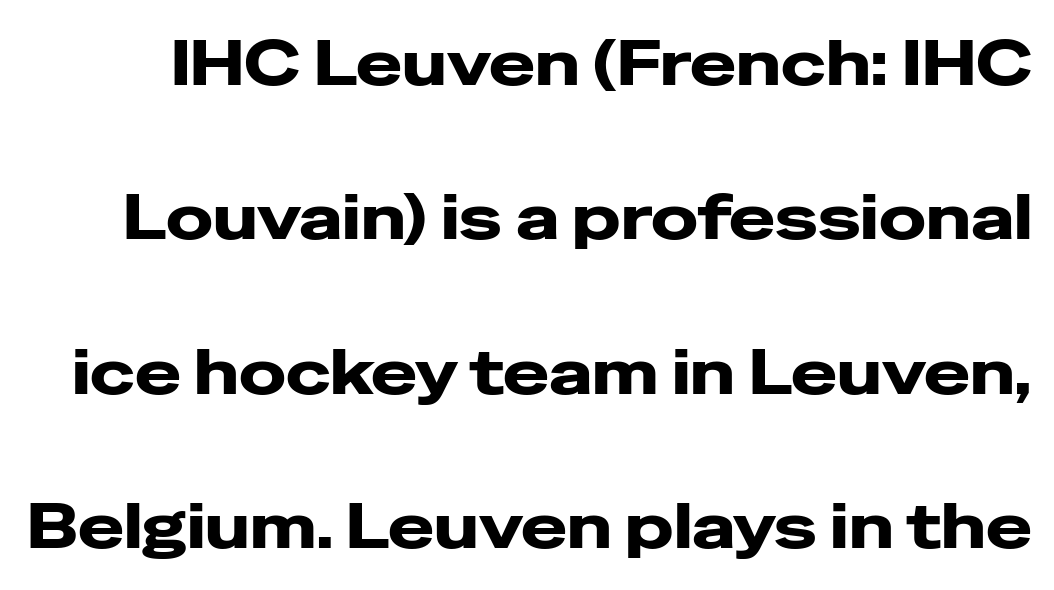
Words appear dense and cohesive because spacing is normal. Its strokes are broad and dark, the hallmark of bold type. The rendering shows plain stroke endings on the letterforms — a sans-serif design. The typography opts for an upright posture over an oblique one. The passage shown stacks its lines with a broad gap.
